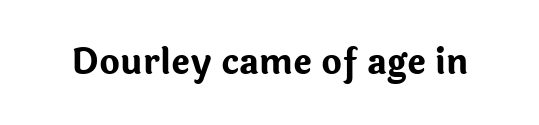
Tall strokes in this sample are plumb rather than angled. Varying glyph widths throughout — classic text-font behaviour. Default kerning and tracking; the words read as compact shapes. Its strokes are broad and dark, the hallmark of bold type. Quick note: underline off.
